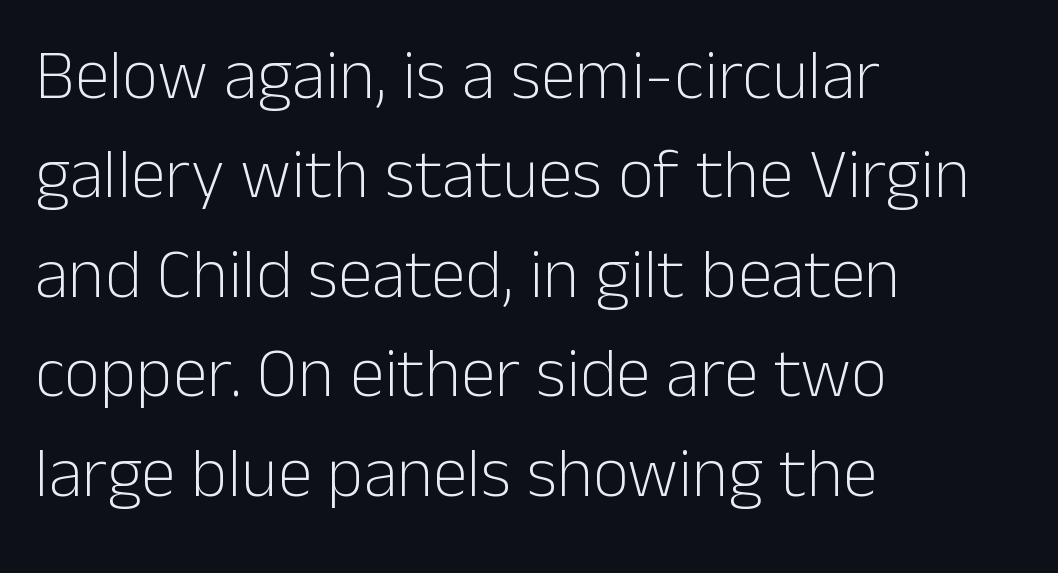
{"serif": "no", "italic": "no", "bold": "no", "weight": "light", "width": "normal", "stroke_contrast": "low", "x_height": "medium", "monospaced": "no", "underline": "no", "align": "left", "line_spacing": "normal", "line_spacing_ratio": 1.42, "letter_spacing": "normal", "letter_spacing_em": 0.0, "glyph_px": 70}
